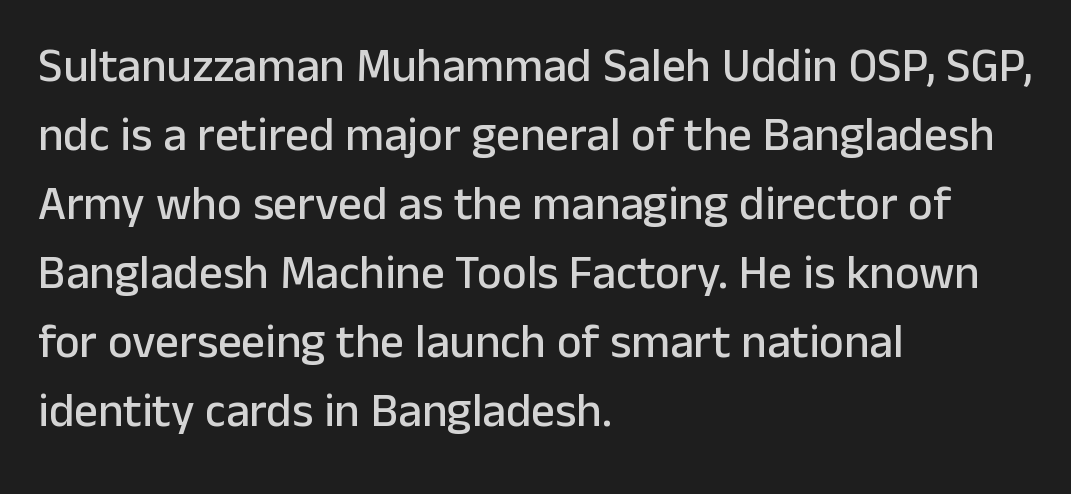
Q: Is the text italic (slanted)? A: No, it is upright.
Q: Is the typeface a serif or a sans-serif typeface? A: Sans-serif.
Q: Is the text underlined? A: No.
Q: How is the paragraph aligned? A: Left-aligned.
Q: Is the spacing between letters normal or unusually wide? A: Normal.
Q: Is the spacing between lines tight, normal or loose? A: Normal.
Q: Width (condensed, normal, or wide)? A: Normal.
Q: Stroke contrast? A: Low.
Q: x-height? A: Medium.
Q: Monospaced? A: No.
